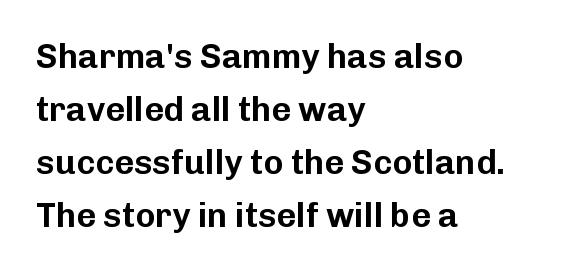
The letters stand upright; this is a roman face. Underlining? Definitely not there. Typographically, this falls in the sans-serif category. How would I describe the line gaps? Plain and ordinary. Nothing unusual about the tracking: characters are spaced as the font intends.
